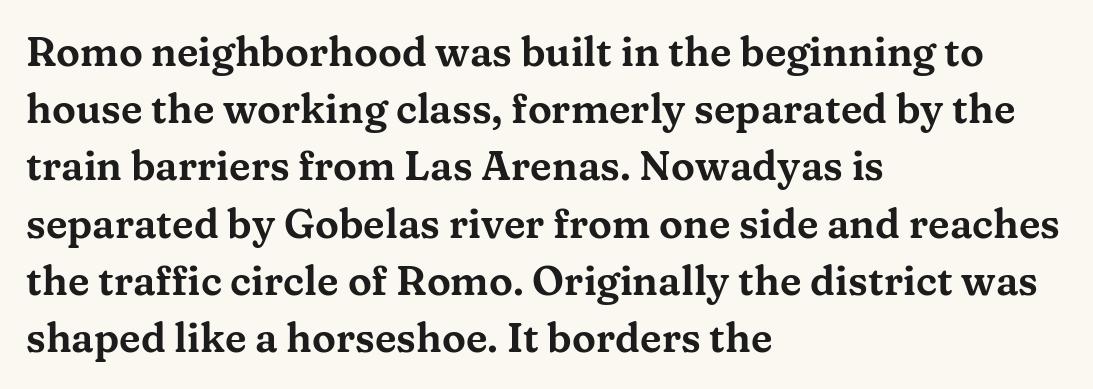
The rendering keeps characters at their native spacing. Where is the straight margin? On the left. Each letter keeps its own natural width here, so spacing adapts to shape. Italic: no, the glyphs are upright roman. Does the leading feel generous? No, just average.
